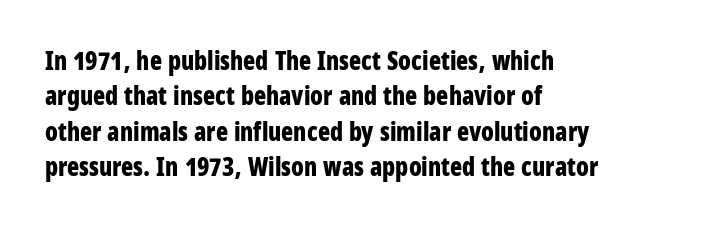
Q: Is the text bold? A: Yes.
Q: Is the text italic (slanted)? A: No, it is upright.
Q: Is the text underlined? A: No.
Q: How is the paragraph aligned? A: Left-aligned.
Q: Is the spacing between letters normal or unusually wide? A: Normal.
Q: Is the spacing between lines tight, normal or loose? A: Normal.
